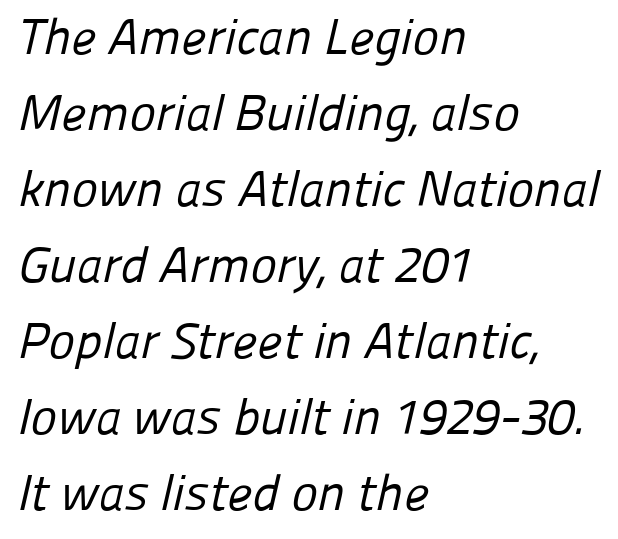
Q: Is the text bold? A: No.
Q: Is the typeface a serif or a sans-serif typeface? A: Sans-serif.
Q: Is the text underlined? A: No.
Q: How is the paragraph aligned? A: Left-aligned.
Q: Is the spacing between letters normal or unusually wide? A: Normal.
Q: Is the spacing between lines tight, normal or loose? A: Normal.
Q: Width (condensed, normal, or wide)? A: Normal.
Q: Stroke contrast? A: Low.
Q: x-height? A: Medium.
Q: Monospaced? A: No.
